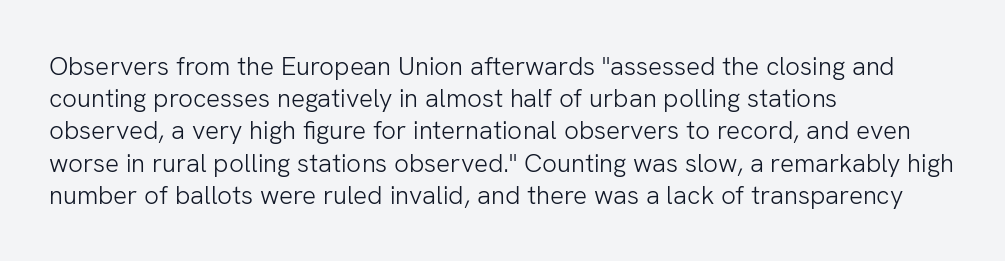
No letter is thick-stroked: the sample isn't bold. The lettering stays uniformly vertical, giving the passage a roman look. This sample uses plain, unmodified letter spacing. These lines stack with their left ends in a neat column. The gap between lines stays unmarked.
